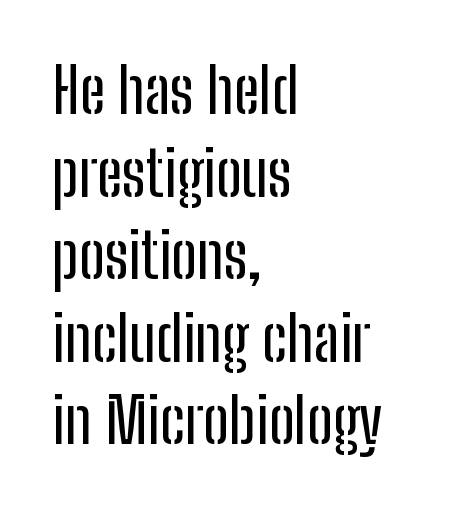
The image shows 63 px condensed sans-serif type, upright; set left-aligned, normal line spacing (1.31x), normal letter spacing, not underlined; low stroke contrast and a medium x-height.
